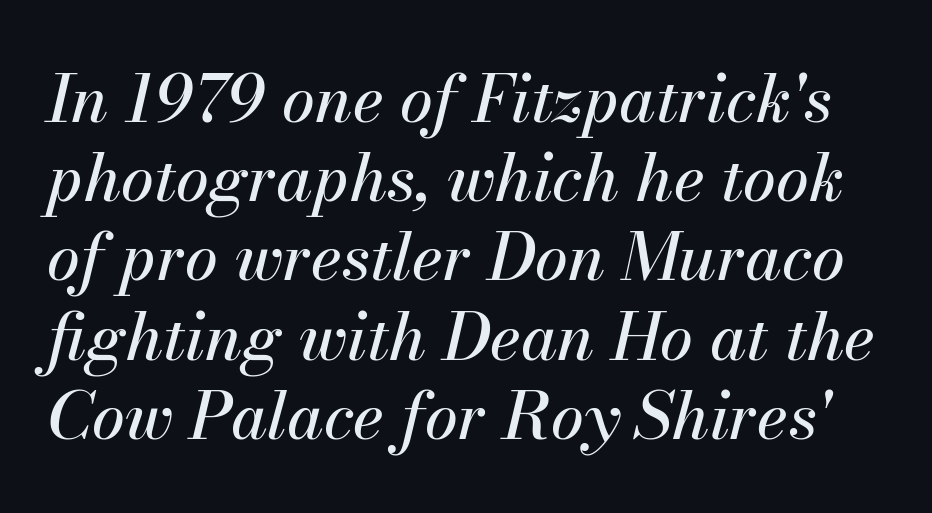
{"italic": "yes", "lean": "right", "slant_degrees": 13, "width": "normal", "stroke_contrast": "medium", "x_height": "small", "monospaced": "no", "underline": "no", "line_spacing_ratio": 1.2, "letter_spacing": "normal", "letter_spacing_em": 0.0, "glyph_px": 66}
